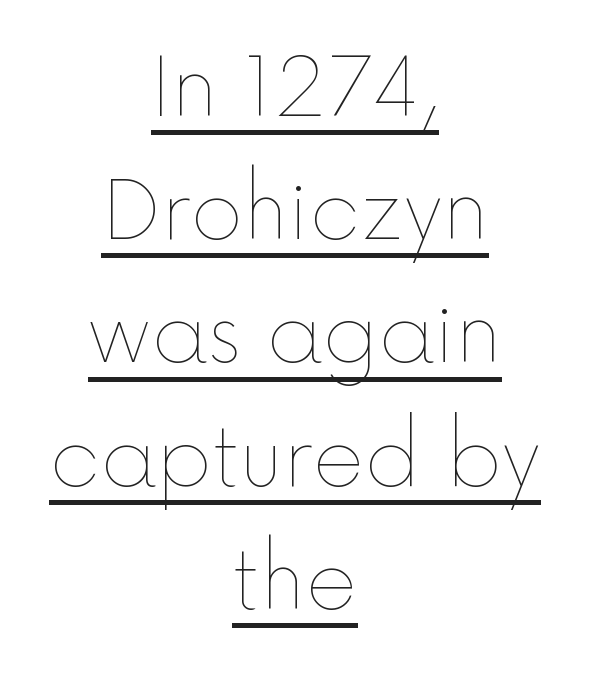
Q: Is the text bold? A: No.
Q: Is the text italic (slanted)? A: No, it is upright.
Q: Is the text underlined? A: Yes.
Q: How is the paragraph aligned? A: Centered.
Q: Is the spacing between letters normal or unusually wide? A: Normal.
Q: Is the spacing between lines tight, normal or loose? A: Normal.
Q: Width (condensed, normal, or wide)? A: Normal.
Q: x-height? A: Medium.
Q: Monospaced? A: No.
